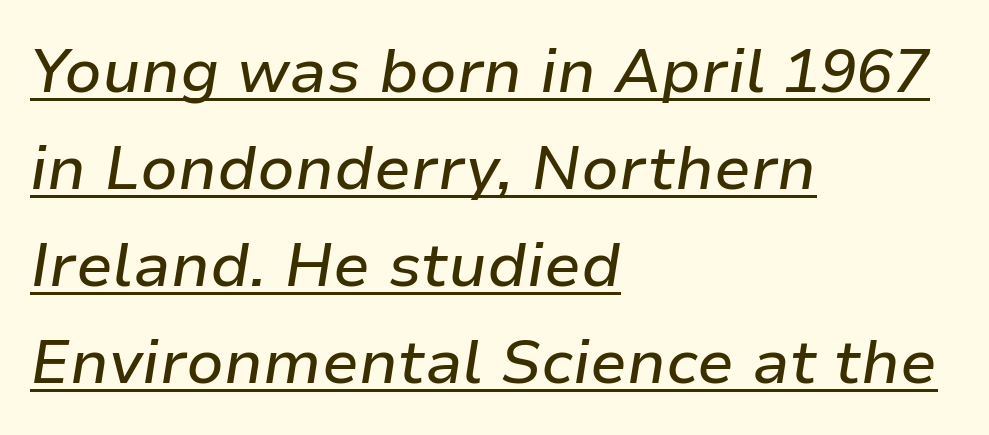
{"italic": "yes", "lean": "right", "slant_degrees": 9, "width": "normal", "stroke_contrast": "low", "x_height": "medium", "monospaced": "no", "underline": "yes", "align": "left", "line_spacing": "normal", "line_spacing_ratio": 1.59, "letter_spacing": "normal", "letter_spacing_em": 0.0, "glyph_px": 61}
